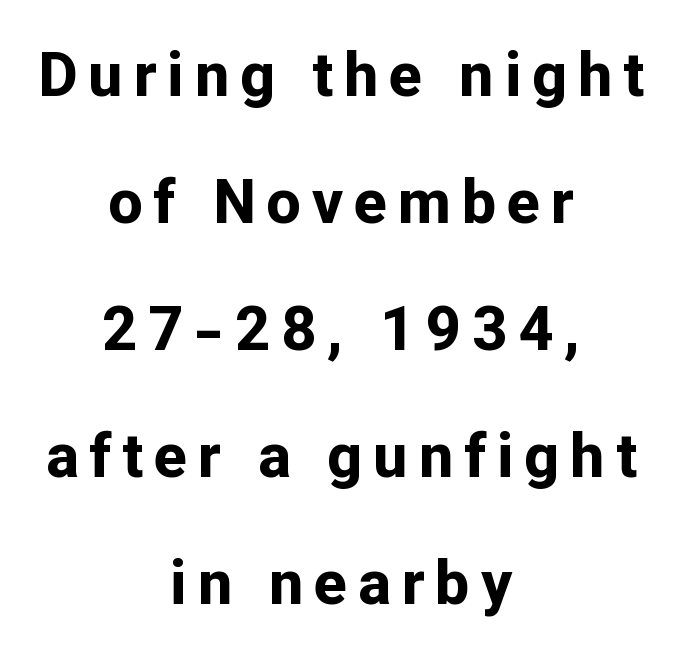
Q: Is the text bold? A: Yes.
Q: Is the text italic (slanted)? A: No, it is upright.
Q: Is the typeface a serif or a sans-serif typeface? A: Sans-serif.
Q: Is the text underlined? A: No.
Q: How is the paragraph aligned? A: Centered.
Q: Is the spacing between lines tight, normal or loose? A: Loose.
Q: Width (condensed, normal, or wide)? A: Normal.
Q: Stroke contrast? A: Low.
Q: x-height? A: Medium.
Q: Monospaced? A: No.
